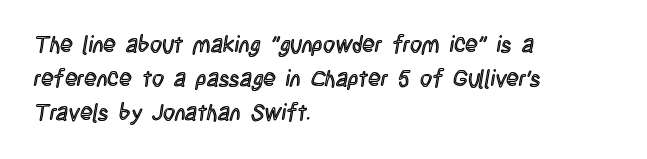
Q: Is the text italic (slanted)? A: Yes.
Q: Is the text underlined? A: No.
Q: How is the paragraph aligned? A: Left-aligned.
Q: Is the spacing between letters normal or unusually wide? A: Normal.
Q: Is the spacing between lines tight, normal or loose? A: Normal.
